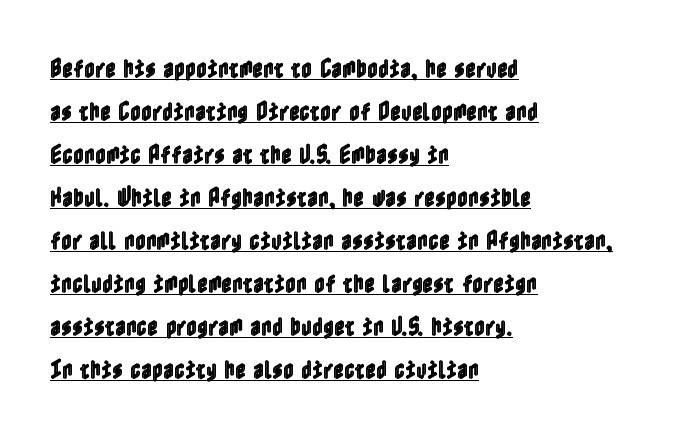
{"italic": "no", "underline": "yes", "align": "left", "line_spacing": "loose", "line_spacing_ratio": 2.05, "letter_spacing": "normal", "letter_spacing_em": 0.0, "glyph_px": 21}
